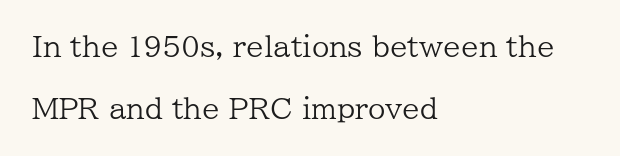
{"serif": "yes", "italic": "no", "bold": "no", "weight": "regular", "width": "normal", "stroke_contrast": "low", "x_height": "medium", "monospaced": "no", "underline": "no", "align": "left", "line_spacing": "loose", "line_spacing_ratio": 2.23, "letter_spacing": "normal", "letter_spacing_em": 0.0, "glyph_px": 28}
